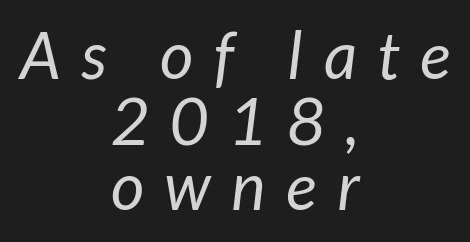
The image shows 65 px regular-weight sans-serif type; set centered, tight line spacing (1.01x), unusually wide letter spacing (+0.32 em), not underlined; low stroke contrast and a medium x-height.
